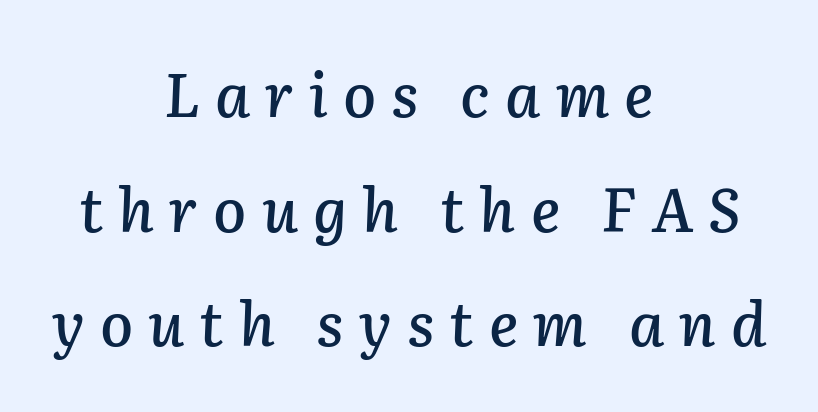
The image shows 60 px text type, italic (leaning right); set centered, loose line spacing (1.91x), unusually wide letter spacing (+0.25 em), not underlined; low stroke contrast and a medium x-height.
